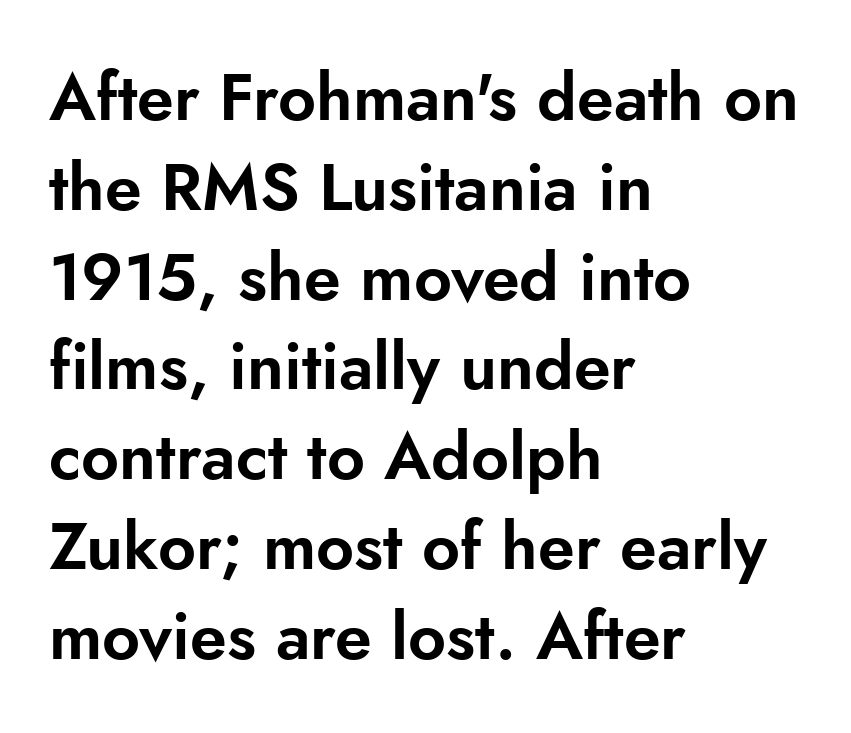
The image shows 66 px sans-serif type, upright; set left-aligned, normal line spacing (1.36x), normal letter spacing, not underlined; low stroke contrast and a small x-height.
